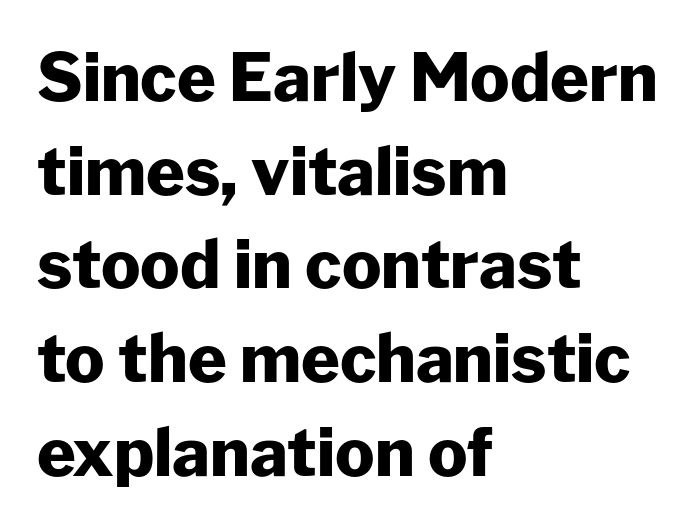
{"serif": "no", "italic": "no", "bold": "yes", "weight": "heavy", "width": "normal", "stroke_contrast": "low", "x_height": "medium", "monospaced": "no", "underline": "no", "align": "left", "line_spacing": "normal", "line_spacing_ratio": 1.42, "letter_spacing": "normal", "letter_spacing_em": 0.0, "glyph_px": 66}
